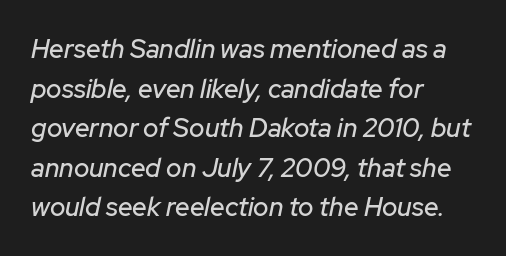
The image shows 26 px text type, italic (leaning right); set left-aligned, normal line spacing (1.52x), normal letter spacing, not underlined.
